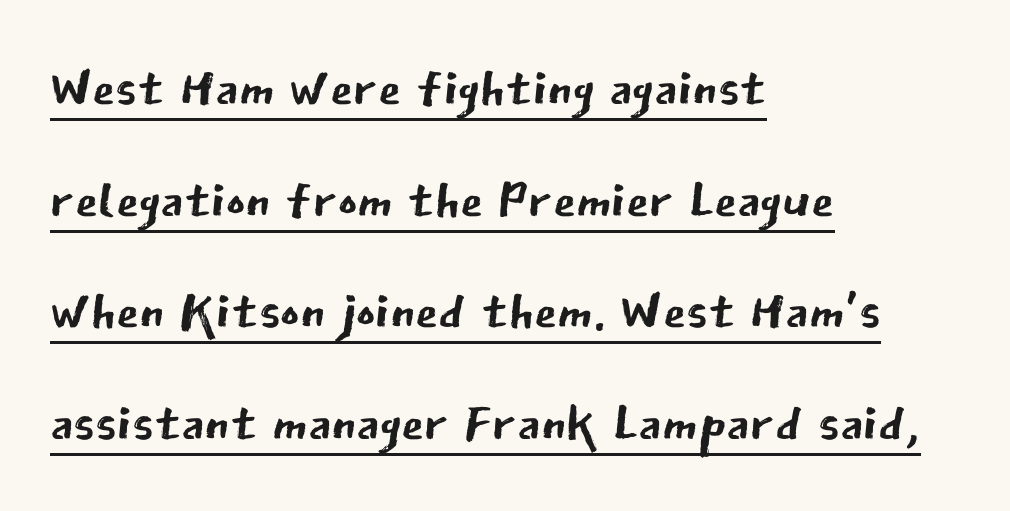
Underline: present. The passage shown stacks its lines at a standard gap. The characters display no serif detailing; their extremities are plain. How are the letters spaced? Ordinarily, with no added tracking.
